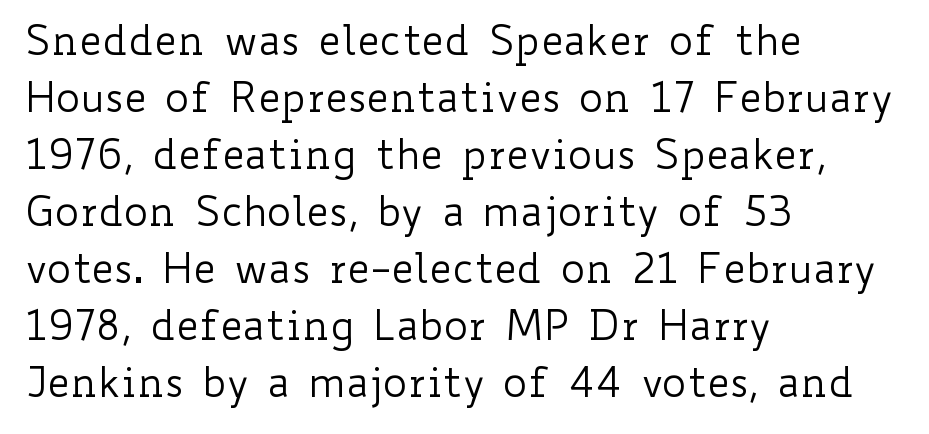
The image shows 41 px regular-weight, wide type, upright; set left-aligned, normal line spacing (1.39x), normal letter spacing, not underlined; low stroke contrast and a small x-height.
